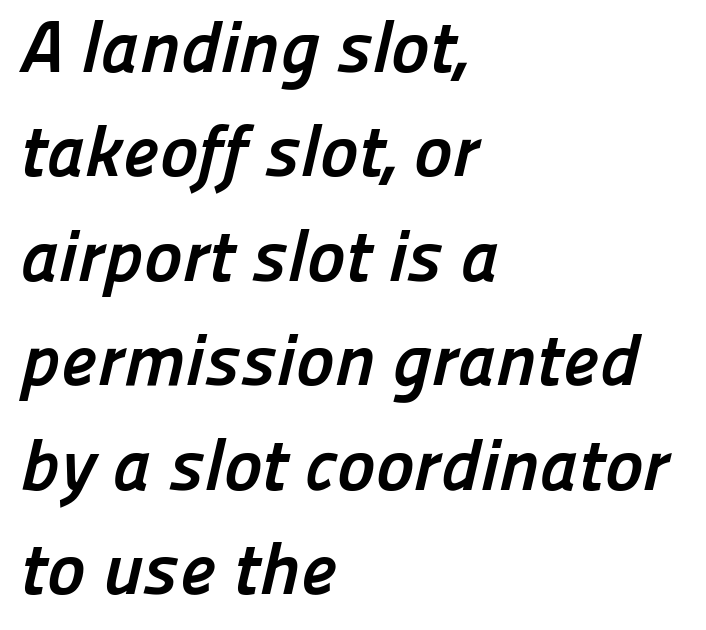
{"serif": "no", "bold": "yes", "weight": "semibold", "width": "normal", "stroke_contrast": "low", "x_height": "medium", "monospaced": "no", "underline": "no", "align": "left", "line_spacing": "normal", "line_spacing_ratio": 1.43, "letter_spacing": "normal", "letter_spacing_em": 0.0, "glyph_px": 73}
